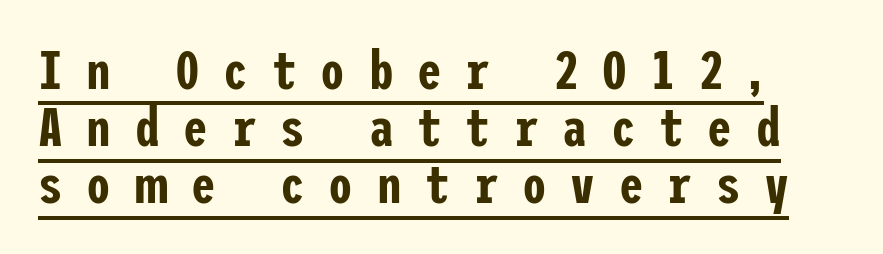
The font's upright variant was chosen for this text. Here the glyphs are tracked loosely, breaking word shapes into spaced letters. Notice how the passage keeps a crisp vertical edge on the left only. In terms of letterform style, serifs are entirely absent. Summary of vertical rhythm: compact, with narrow interline spacing. Honestly, the underline is the first thing you notice here.
